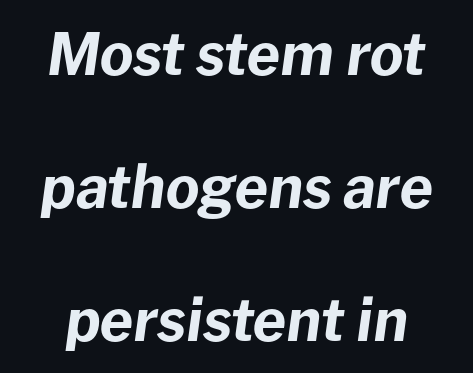
{"italic": "yes", "lean": "right", "slant_degrees": 8, "bold": "yes", "weight": "bold", "width": "normal", "stroke_contrast": "low", "x_height": "medium", "monospaced": "no", "underline": "no", "line_spacing": "loose", "line_spacing_ratio": 2.29, "letter_spacing": "normal", "letter_spacing_em": 0.0, "glyph_px": 58}
